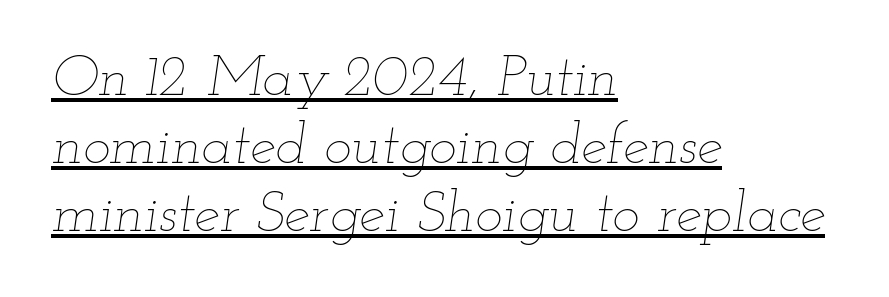
An italicized treatment has been applied to the whole sample. The letters advance in unequal steps, a hallmark of proportional type. Teacher's note: observe the even left margin — that is flush-left alignment. The characters are drawn with everyday or finer stroke widths. The passage shown has conventional tracking throughout. Is there an underline? Yes — a line sits under the letters.
